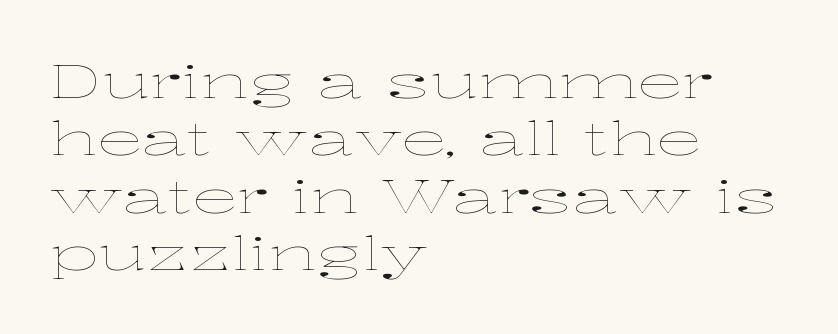
Q: Is the text bold? A: No.
Q: Is the text italic (slanted)? A: No, it is upright.
Q: Is the text underlined? A: No.
Q: How is the paragraph aligned? A: Left-aligned.
Q: Is the spacing between letters normal or unusually wide? A: Normal.
Q: Is the spacing between lines tight, normal or loose? A: Normal.
Q: Width (condensed, normal, or wide)? A: Wide.
Q: Stroke contrast? A: Low.
Q: x-height? A: Medium.
Q: Monospaced? A: No.
